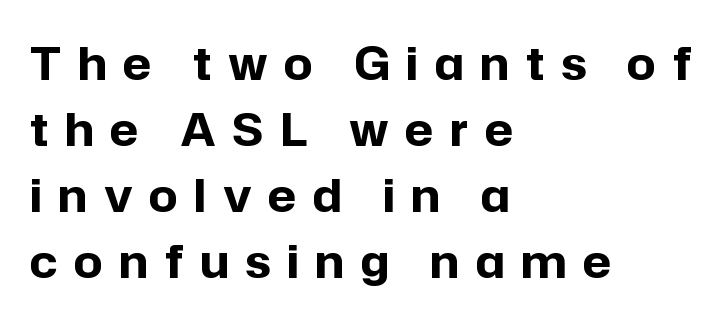
{"serif": "no", "italic": "no", "bold": "yes", "weight": "bold", "width": "normal", "stroke_contrast": "low", "x_height": "medium", "monospaced": "no", "underline": "no", "align": "left", "line_spacing": "normal", "line_spacing_ratio": 1.47, "letter_spacing": "wide", "letter_spacing_em": 0.37, "glyph_px": 45}
